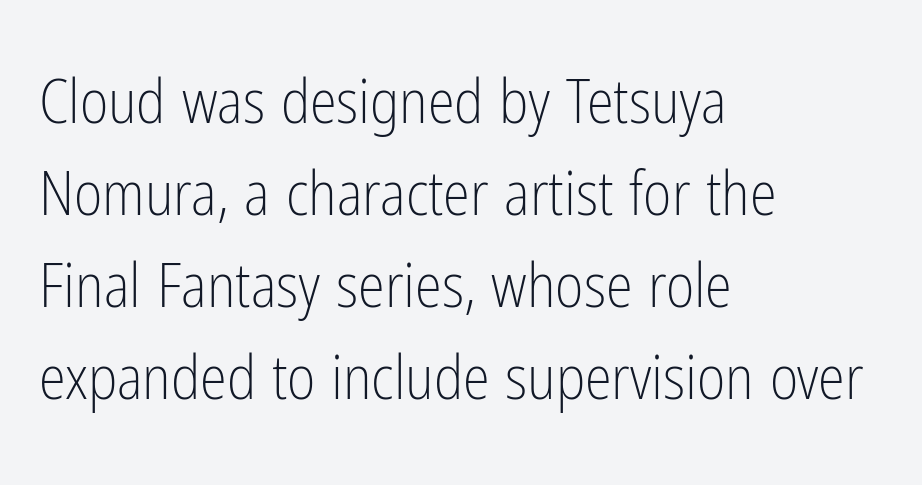
Compared with typical paragraphs, the rows here are spaced about the same. A typesetter would label this face a sans. This sample is left-justified, so line endings fall wherever the words run out. Characters follow at the spacing the type designer built in. Anything drawn beneath the words? Only blank space.
